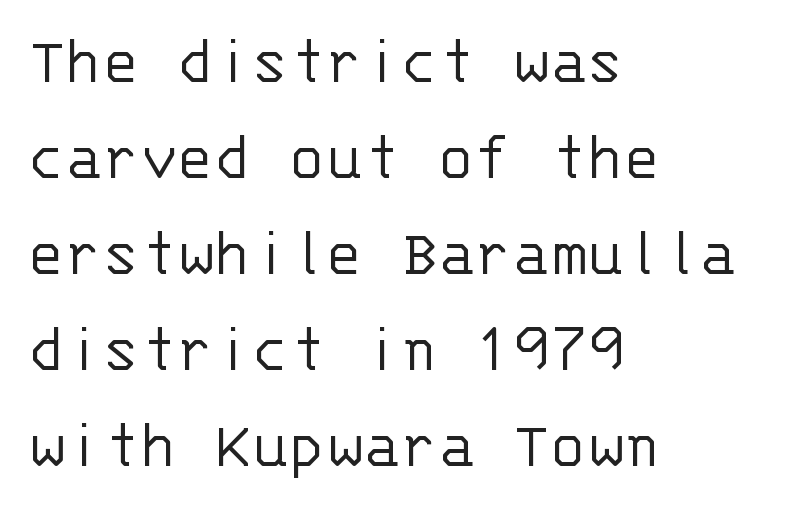
The image shows 69 px light sans-serif type, upright, monospaced; set left-aligned, normal line spacing (1.39x), normal letter spacing, not underlined; low stroke contrast and a large x-height.
